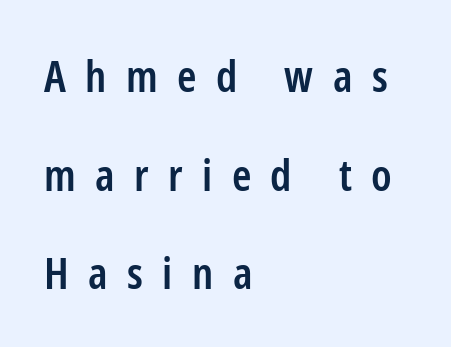
Q: Is the text bold? A: Semi-bold.
Q: Is the text italic (slanted)? A: No, it is upright.
Q: Is the typeface a serif or a sans-serif typeface? A: Sans-serif.
Q: Is the text underlined? A: No.
Q: How is the paragraph aligned? A: Left-aligned.
Q: Is the spacing between letters normal or unusually wide? A: Unusually wide.
Q: Is the spacing between lines tight, normal or loose? A: Loose.
Q: Width (condensed, normal, or wide)? A: Condensed.
Q: Stroke contrast? A: Low.
Q: x-height? A: Medium.
Q: Monospaced? A: No.
